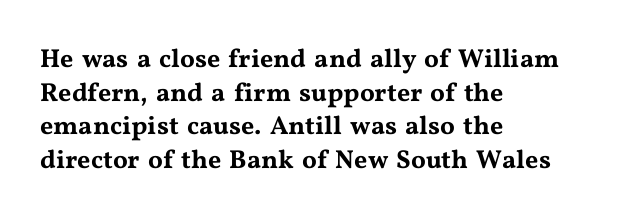
{"italic": "no", "underline": "no", "align": "left", "line_spacing": "normal", "line_spacing_ratio": 1.29, "letter_spacing": "normal", "letter_spacing_em": 0.0, "glyph_px": 26}
